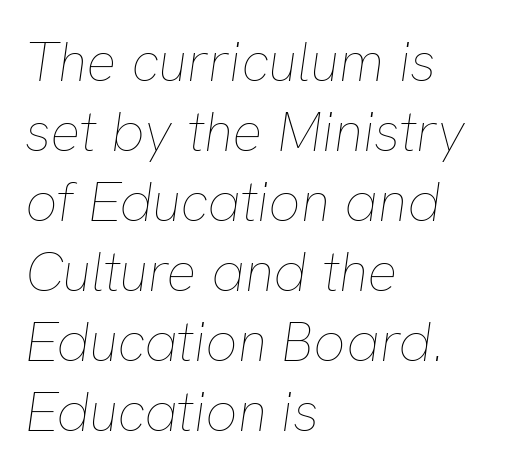
Q: Is the text bold? A: No.
Q: Is the text italic (slanted)? A: Yes, it leans right by about 8 degrees.
Q: Is the text underlined? A: No.
Q: How is the paragraph aligned? A: Left-aligned.
Q: Is the spacing between letters normal or unusually wide? A: Normal.
Q: Is the spacing between lines tight, normal or loose? A: Normal.
Q: Width (condensed, normal, or wide)? A: Normal.
Q: Stroke contrast? A: Low.
Q: x-height? A: Medium.
Q: Monospaced? A: No.
